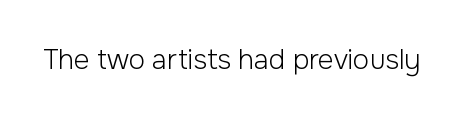
The image shows 27 px text type, upright; set normal letter spacing, not underlined.
